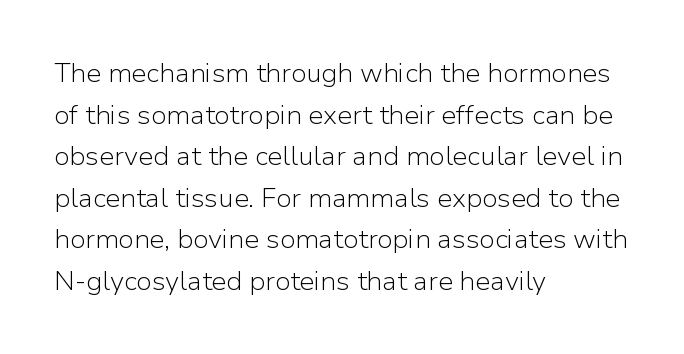
This sample uses an upright cut, with every glyph sitting square on the baseline. Lines of text with bare space underneath. The setting favours the left margin, as ordinary paragraphs usually do. Leading: standard. The typesetting does not lean heavy: it is not bold. You could call the tracking neutral — neither tight nor loose.
